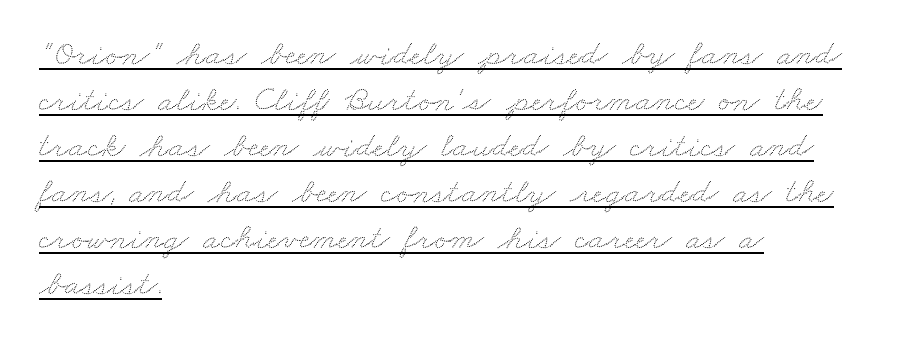
This rendering leaves character spacing at its baseline value. The passage shown is typed in a proportional face where columns would drift. What decoration does the sample have? An underline. Teacher's note: observe the even left margin — that is flush-left alignment. These lines sit exactly where default settings would place them.
